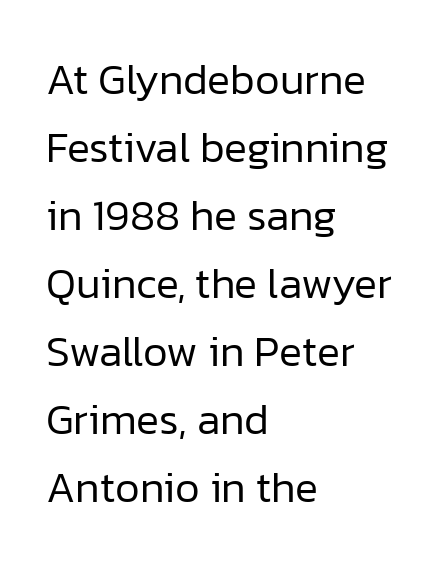
Q: Is the text bold? A: No.
Q: Is the text italic (slanted)? A: No, it is upright.
Q: Is the typeface a serif or a sans-serif typeface? A: Sans-serif.
Q: Is the text underlined? A: No.
Q: How is the paragraph aligned? A: Left-aligned.
Q: Is the spacing between letters normal or unusually wide? A: Normal.
Q: Is the spacing between lines tight, normal or loose? A: Normal.
Q: Width (condensed, normal, or wide)? A: Normal.
Q: Stroke contrast? A: Low.
Q: x-height? A: Medium.
Q: Monospaced? A: No.
